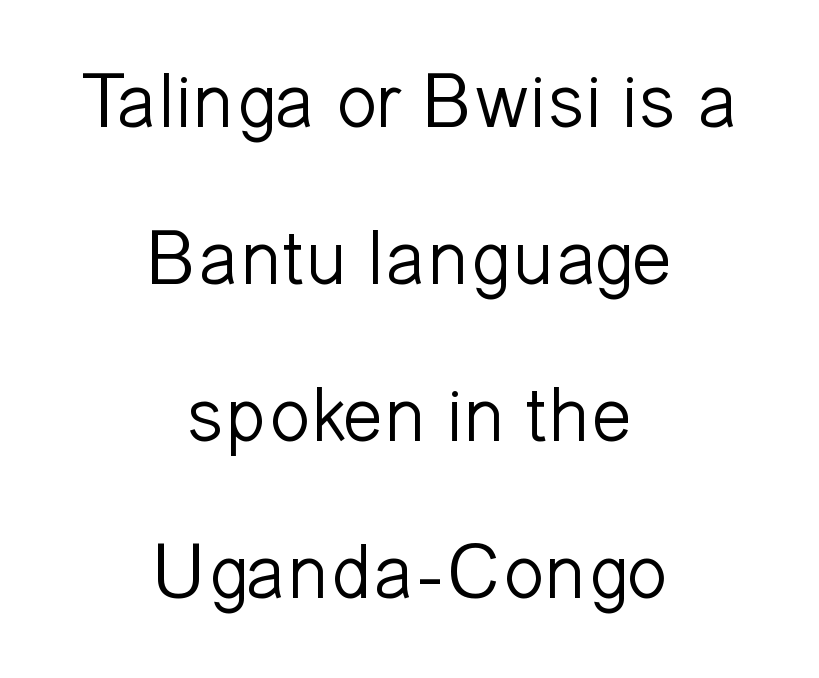
The image shows 77 px light sans-serif type, upright; set centered, loose line spacing (2.04x), normal letter spacing, not underlined; low stroke contrast and a medium x-height.
